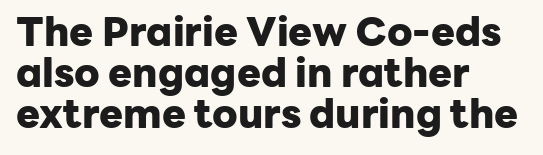
The image shows 40 px heavy sans-serif type, upright; set left-aligned, tight line spacing (1.03x), normal letter spacing, not underlined; low stroke contrast and a medium x-height.
